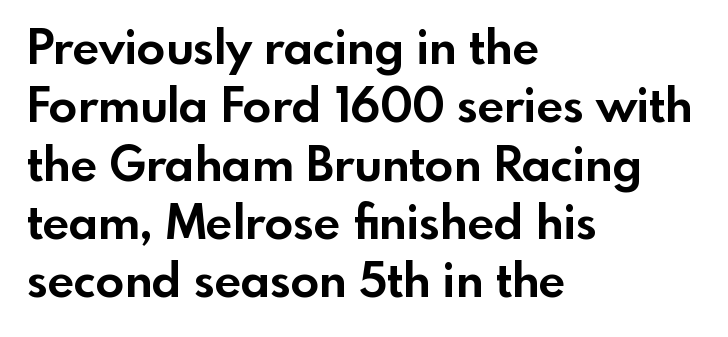
Q: Is the text bold? A: Yes.
Q: Is the text italic (slanted)? A: No, it is upright.
Q: Is the typeface a serif or a sans-serif typeface? A: Sans-serif.
Q: Is the text underlined? A: No.
Q: How is the paragraph aligned? A: Left-aligned.
Q: Is the spacing between letters normal or unusually wide? A: Normal.
Q: Width (condensed, normal, or wide)? A: Normal.
Q: x-height? A: Small.
Q: Monospaced? A: No.
